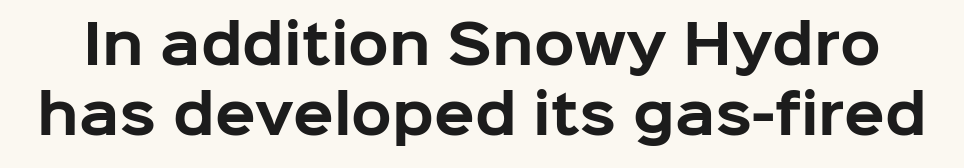
{"serif": "no", "italic": "no", "bold": "yes", "weight": "bold", "width": "normal", "stroke_contrast": "low", "x_height": "medium", "monospaced": "no", "underline": "no", "line_spacing": "normal", "line_spacing_ratio": 1.32, "letter_spacing": "normal", "letter_spacing_em": 0.0, "glyph_px": 53}
